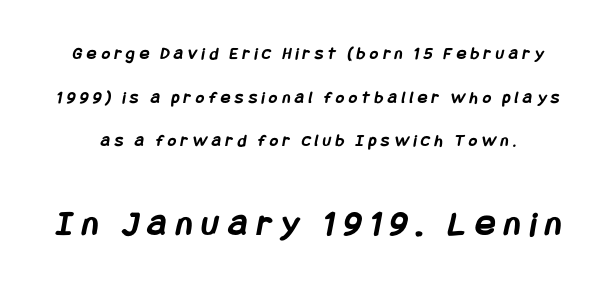
Substantial extra tracking has been applied to these lines. Check the space under the baseline: it is left empty. Block two is the big one; block one sits smaller above it. Is this a sans? Yes — the strokes have no serifs.
